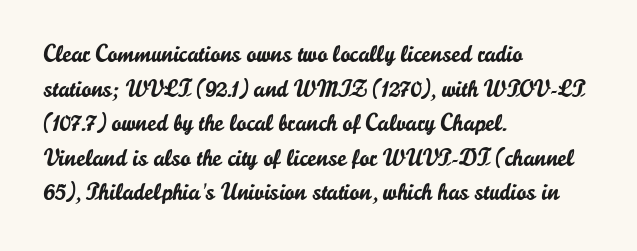
{"underline": "no", "align": "left", "line_spacing": "normal", "line_spacing_ratio": 1.44, "letter_spacing": "normal", "letter_spacing_em": 0.0, "glyph_px": 24}
